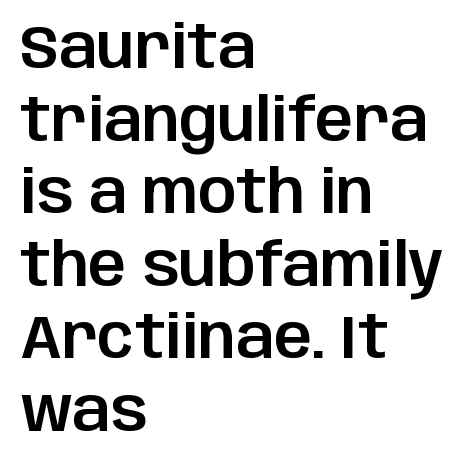
The image shows 60 px sans-serif type, upright; set left-aligned, line spacing 1.21x, normal letter spacing, not underlined; low stroke contrast and a large x-height.
